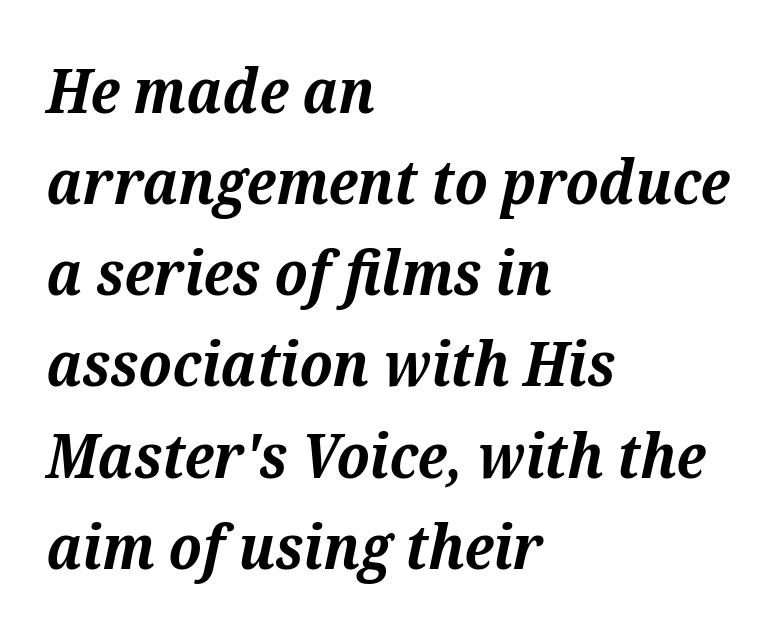
This rendering employs a face with finishing strokes, i.e., a serif. Think of a printed novel: that variable character pitch is what you see here. Each line starts at the same left margin while the right side varies. The baseline area is clear. The gaps between neighbouring characters are ordinary and unremarkable.
